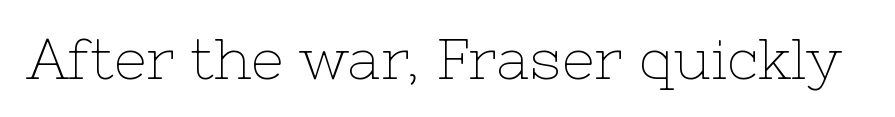
Q: Is the text bold? A: No.
Q: Is the text italic (slanted)? A: No, it is upright.
Q: Is the typeface a serif or a sans-serif typeface? A: Serif.
Q: Is the text underlined? A: No.
Q: Is the spacing between letters normal or unusually wide? A: Normal.
Q: Width (condensed, normal, or wide)? A: Normal.
Q: Stroke contrast? A: Low.
Q: x-height? A: Medium.
Q: Monospaced? A: No.
